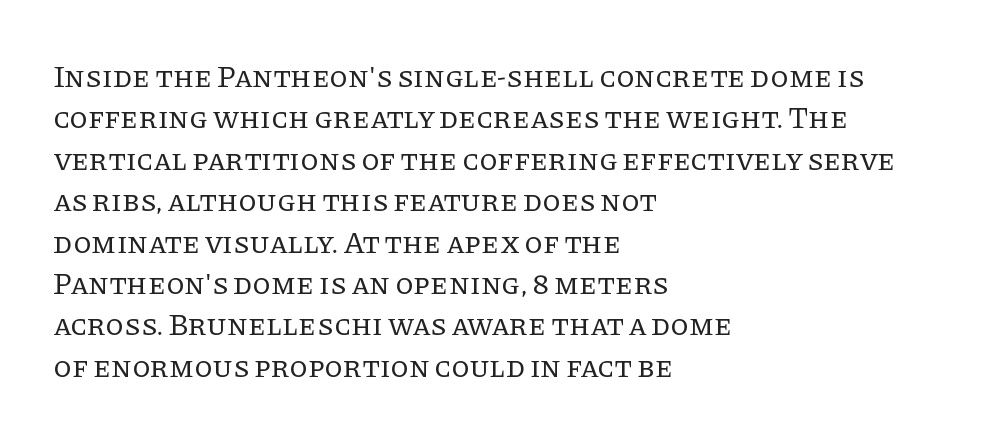
Q: Is the text bold? A: No.
Q: Is the text italic (slanted)? A: No, it is upright.
Q: Is the typeface a serif or a sans-serif typeface? A: Serif.
Q: Is the text underlined? A: No.
Q: How is the paragraph aligned? A: Left-aligned.
Q: Is the spacing between letters normal or unusually wide? A: Normal.
Q: Is the spacing between lines tight, normal or loose? A: Normal.
Q: Width (condensed, normal, or wide)? A: Normal.
Q: Stroke contrast? A: Low.
Q: x-height? A: Large.
Q: Monospaced? A: No.
